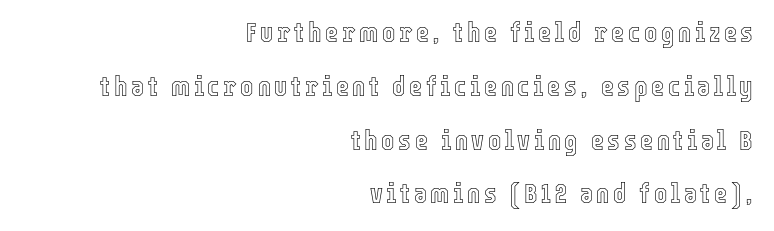
Rows of type keep a wide berth in the vertical direction. All the whitespace from short lines collects on the left. The space beneath each line is pristine and unruled. Spacing verdict: proportional, widths tailored to each character. Rendered with straight, roman letterforms.
